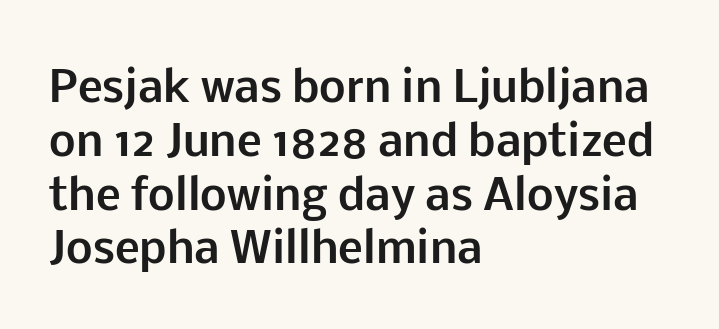
Q: Is the text bold? A: Yes.
Q: Is the text italic (slanted)? A: No, it is upright.
Q: Is the typeface a serif or a sans-serif typeface? A: Sans-serif.
Q: Is the text underlined? A: No.
Q: How is the paragraph aligned? A: Left-aligned.
Q: Is the spacing between letters normal or unusually wide? A: Normal.
Q: Is the spacing between lines tight, normal or loose? A: Normal.
Q: Width (condensed, normal, or wide)? A: Normal.
Q: Stroke contrast? A: Low.
Q: x-height? A: Medium.
Q: Monospaced? A: No.
